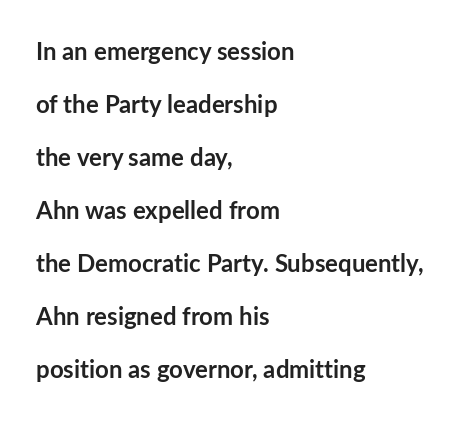
Q: Is the text bold? A: Yes.
Q: Is the text italic (slanted)? A: No, it is upright.
Q: Is the text underlined? A: No.
Q: How is the paragraph aligned? A: Left-aligned.
Q: Is the spacing between letters normal or unusually wide? A: Normal.
Q: Is the spacing between lines tight, normal or loose? A: Loose.
